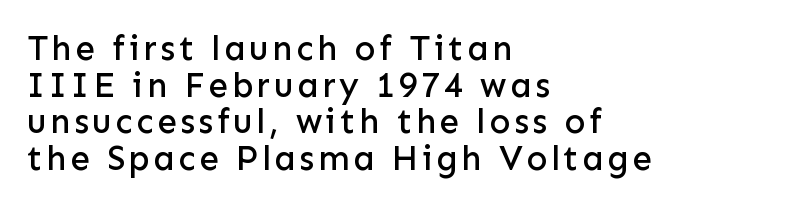
{"serif": "no", "italic": "no", "width": "normal", "stroke_contrast": "low", "x_height": "medium", "monospaced": "no", "underline": "no", "align": "left", "line_spacing": "tight", "line_spacing_ratio": 1.05, "glyph_px": 35}
